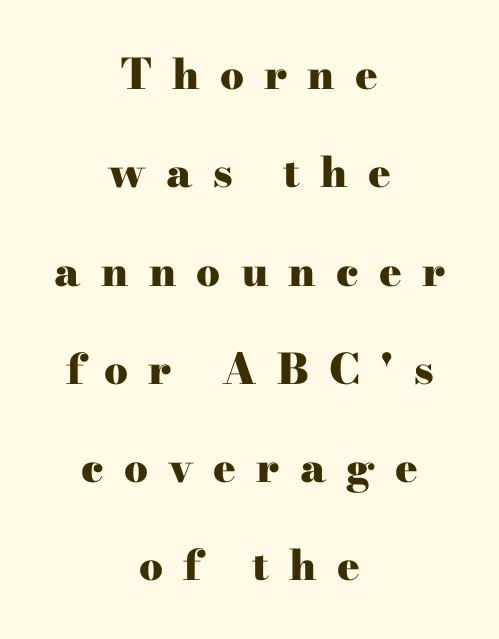
The image shows 42 px heavy, wide serif type, upright; set centered, loose line spacing (2.34x), unusually wide letter spacing (+0.48 em), not underlined; high stroke contrast and a small x-height.
